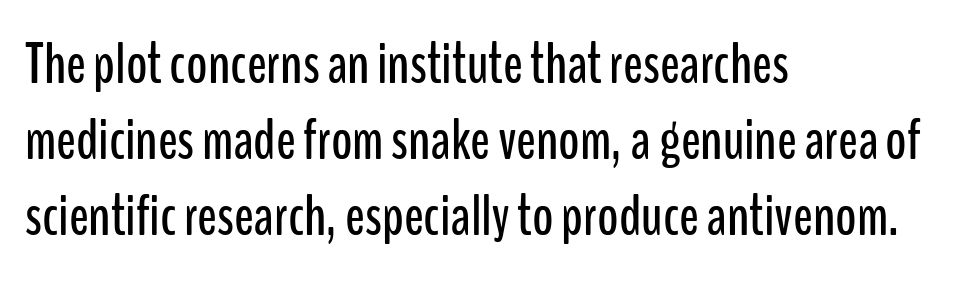
The image shows 58 px condensed sans-serif type, upright; set left-aligned, normal line spacing (1.31x), normal letter spacing, not underlined; low stroke contrast and a medium x-height.
